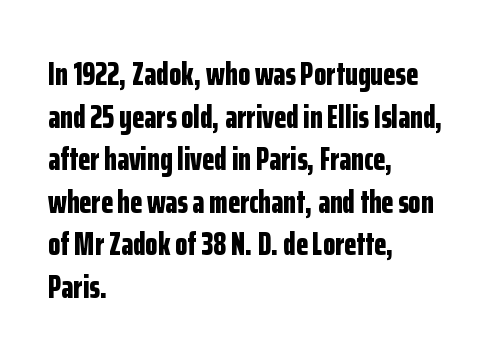
{"serif": "no", "italic": "no", "bold": "yes", "weight": "bold", "width": "condensed", "stroke_contrast": "low", "x_height": "medium", "monospaced": "no", "underline": "no", "align": "left", "line_spacing": "normal", "line_spacing_ratio": 1.33, "letter_spacing": "normal", "letter_spacing_em": 0.0, "glyph_px": 32}
